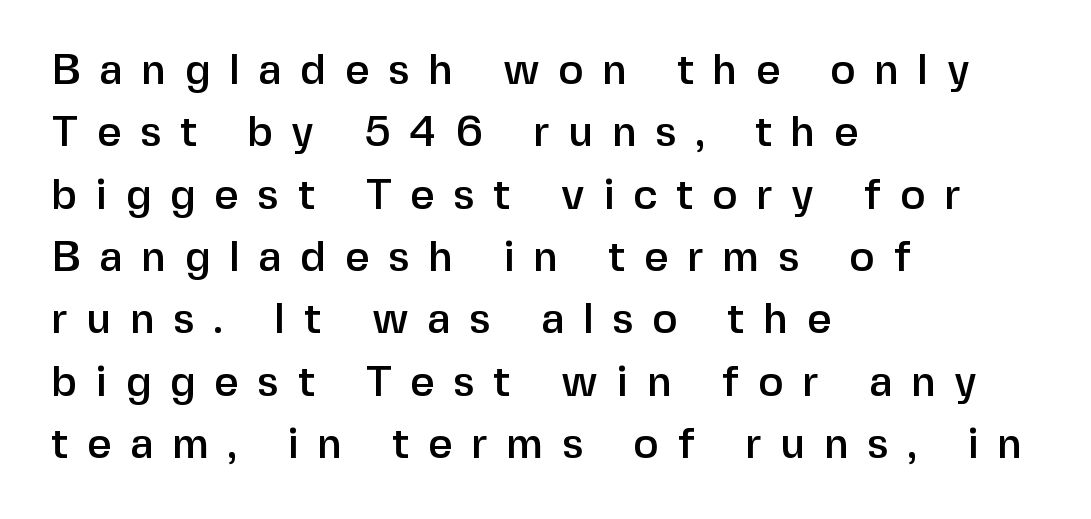
Descender tails drop into unmarked territory. Line starts are locked; line ends wander. The font's upright variant was chosen for this text. This sample has the flowing, uneven cadence of proportional lettering. Rows of type keep a routine distance in the vertical direction.
